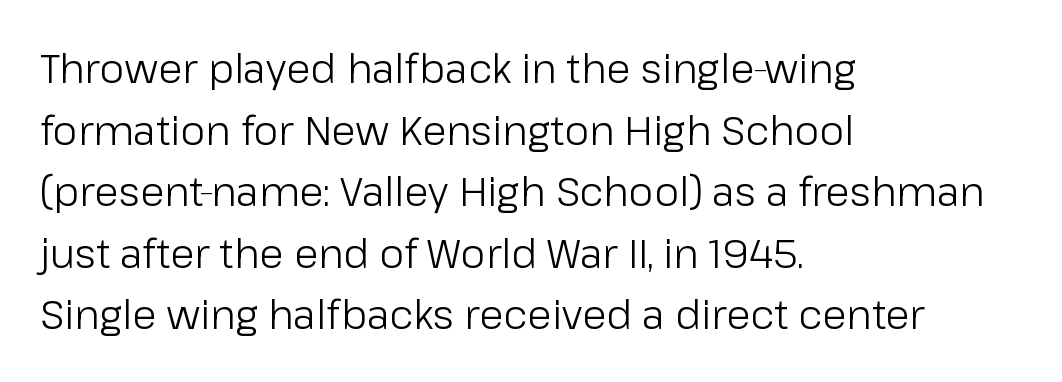
Regarding serifs, this sample does without them. The ragged edge is on the right, which tells us the setting is flush left. The letters advance in unequal steps, a hallmark of proportional type. This rendering leaves character spacing at its baseline value. One glance says typical: line gaps are just what's usual. The strokes are not fattened; the text isn't bold.
